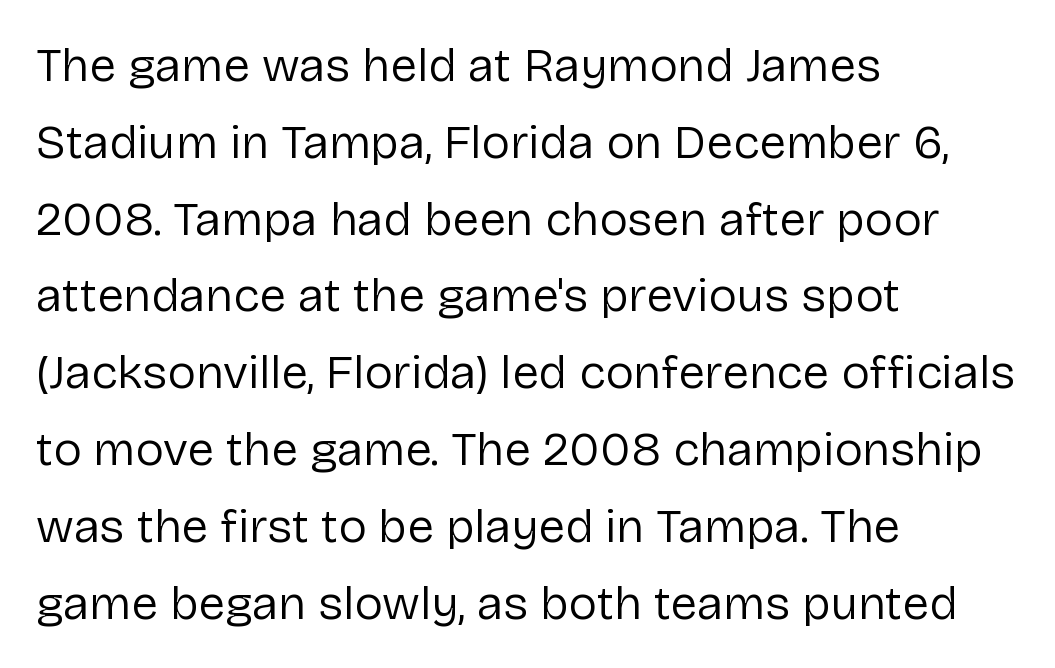
Weight: regular or lighter. Notice how the passage keeps a crisp vertical edge on the left only. Does extra space separate the letters? No, they use regular spacing. Regarding serifs, this sample does without them.
